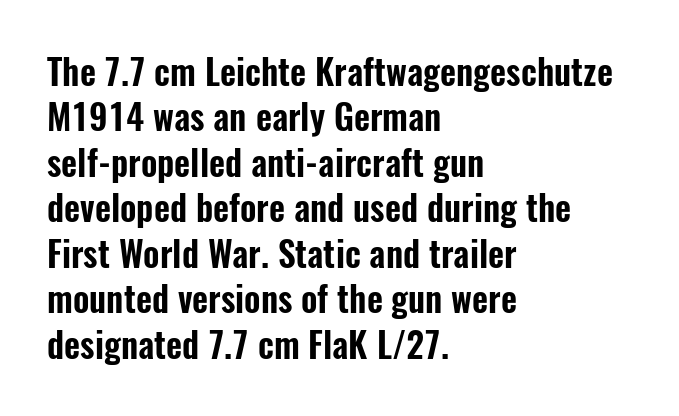
{"serif": "no", "italic": "no", "width": "condensed", "stroke_contrast": "low", "x_height": "medium", "monospaced": "no", "underline": "no", "align": "left", "line_spacing": "normal", "line_spacing_ratio": 1.3, "letter_spacing": "normal", "letter_spacing_em": 0.0, "glyph_px": 35}
